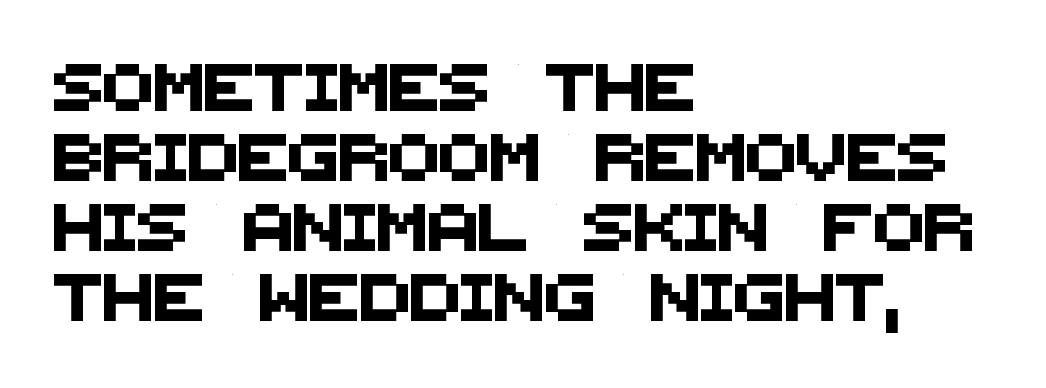
Q: Is the typeface a serif or a sans-serif typeface? A: Sans-serif.
Q: Is the text underlined? A: No.
Q: How is the paragraph aligned? A: Left-aligned.
Q: Is the spacing between letters normal or unusually wide? A: Normal.
Q: Is the spacing between lines tight, normal or loose? A: Normal.
Q: Width (condensed, normal, or wide)? A: Normal.
Q: Stroke contrast? A: Medium.
Q: x-height? A: Large.
Q: Monospaced? A: No.
